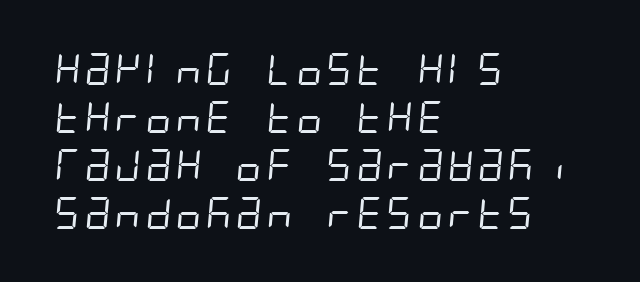
Here the glyphs are tracked normally, forming tight word shapes. Letters have the restrained weight of plain body copy at most. These lines are composed in type without serifs. Regarding leading, the lines here are spaced in the standard way.
